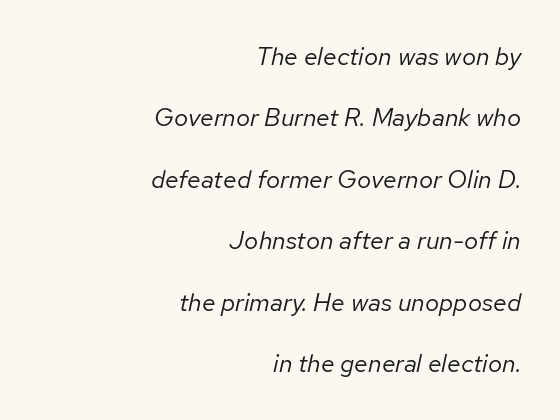
The image shows 25 px text type, italic (leaning right); set right-aligned, loose line spacing (2.46x), normal letter spacing, not underlined.
